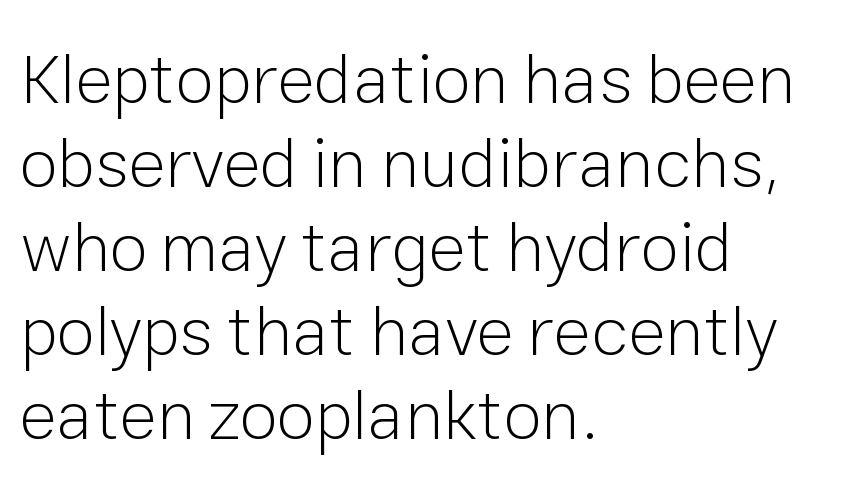
It's the straight-up-and-down kind of type. In terms of letterform style, serifs are entirely absent. Alignment: flush left. Ink coverage per letter is moderate at most. Characters follow at the spacing the type designer built in.
